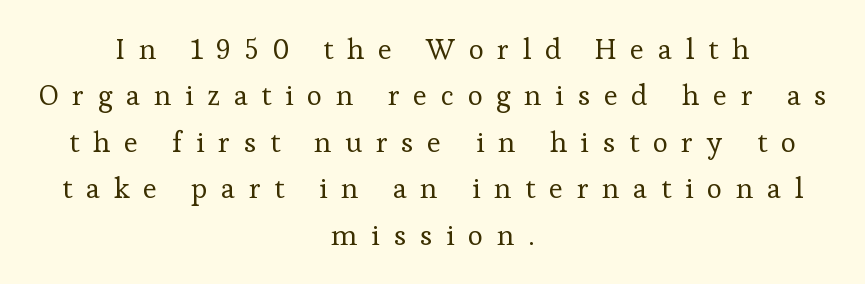
The whitespace from short lines is split evenly between both sides. Rows of type keep a routine distance in the vertical direction. Honestly, there is no underline to notice here at all. Does extra space separate the letters? Yes, quite a lot of it. You can tell it's not italic because the verticals are truly vertical. Serif or sans? Serif — the stroke terminals have little feet.
